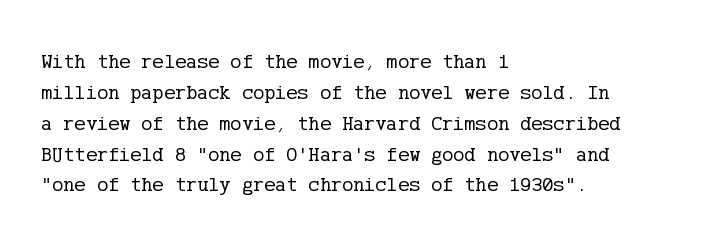
{"italic": "no", "bold": "no", "underline": "no", "align": "left", "line_spacing": "normal", "line_spacing_ratio": 1.47, "letter_spacing": "normal", "letter_spacing_em": 0.0, "glyph_px": 21}
